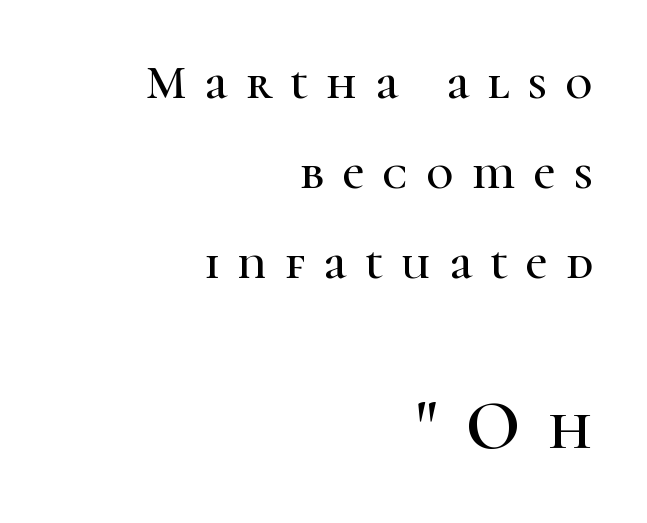
The image shows 71 px serif type, upright; set right-aligned, loose line spacing (1.92x), unusually wide letter spacing (+0.4 em), not underlined; the second (bottom) block is 1.51x larger; high stroke contrast and a medium x-height.
